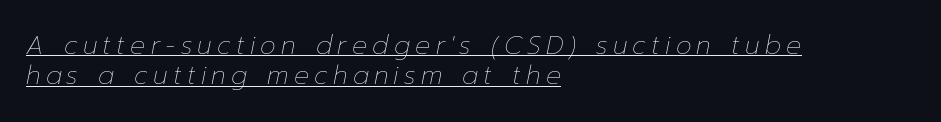
The image shows 25 px text type, italic (leaning right); set left-aligned, line spacing 1.22x, unusually wide letter spacing (+0.21 em), underlined.
